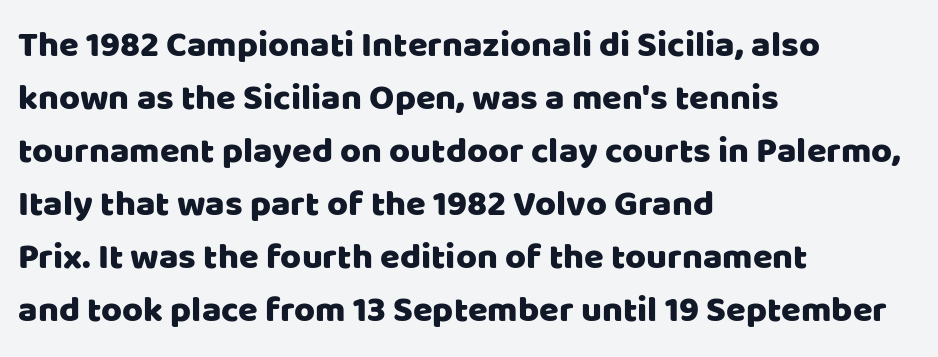
The image shows 36 px sans-serif type, upright; set left-aligned, normal line spacing (1.47x), normal letter spacing, not underlined; low stroke contrast and a large x-height.
